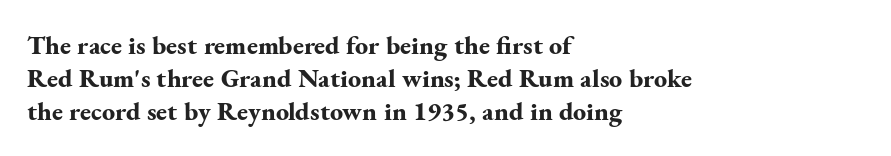
The leading is moderate, giving the passage an even texture. A dark, heavy texture on the line: the type is bold. Descenders hang freely into open space. Letter spacing: default. Notice how the passage keeps a crisp vertical edge on the left only. This is roman type, the default non-slanted kind.
